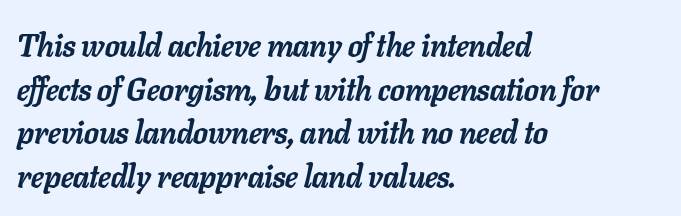
The image shows 31 px semibold type, italic (leaning right); set left-aligned, normal line spacing (1.41x), normal letter spacing, not underlined; low stroke contrast and a medium x-height.
